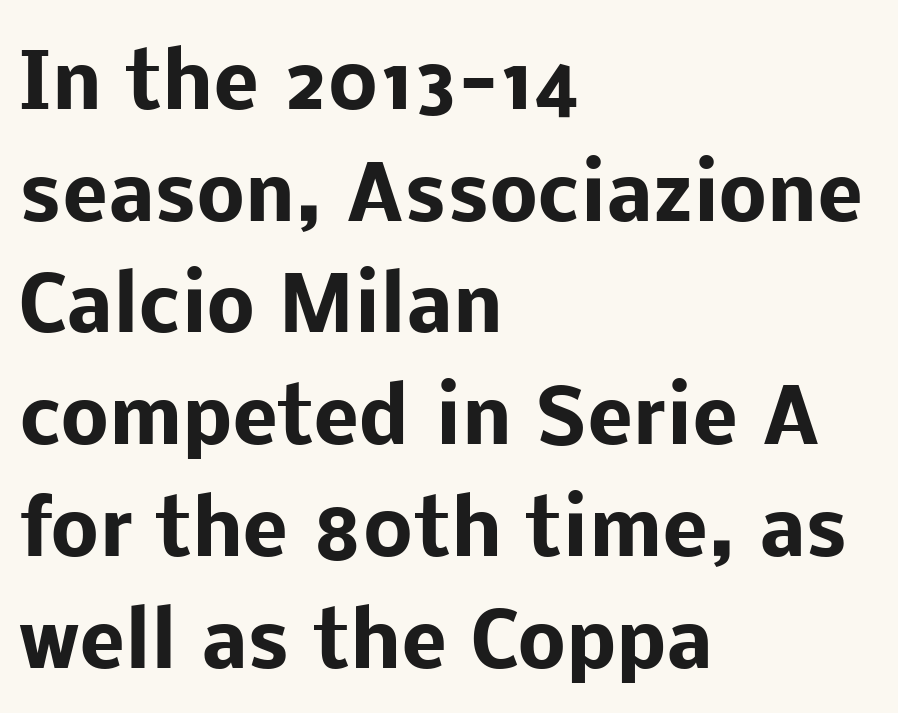
The image shows 76 px heavy sans-serif type, upright; set left-aligned, normal line spacing (1.47x), normal letter spacing, not underlined; low stroke contrast and a medium x-height.
